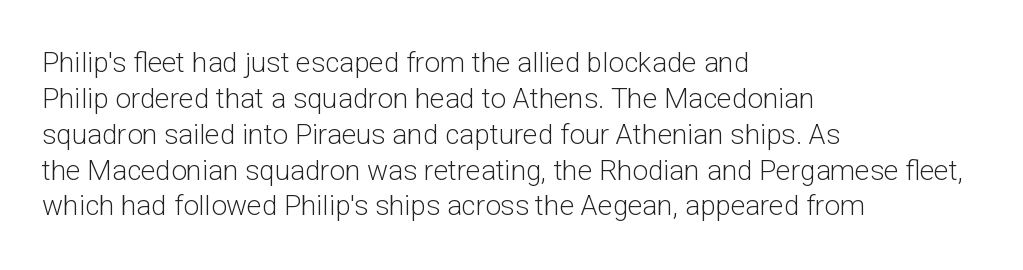
The image shows 28 px light sans-serif type, upright; set left-aligned, normal line spacing (1.28x), normal letter spacing, not underlined; low stroke contrast and a medium x-height.
